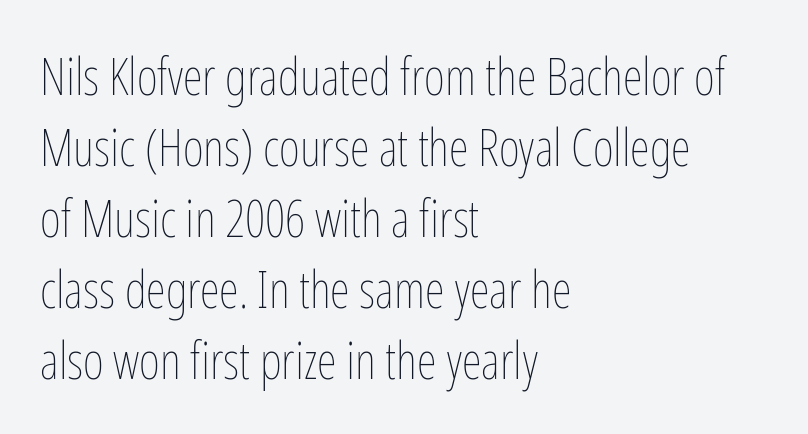
Q: Is the text bold? A: No.
Q: Is the text italic (slanted)? A: No, it is upright.
Q: Is the text underlined? A: No.
Q: How is the paragraph aligned? A: Left-aligned.
Q: Is the spacing between letters normal or unusually wide? A: Normal.
Q: Is the spacing between lines tight, normal or loose? A: Normal.
Q: Width (condensed, normal, or wide)? A: Condensed.
Q: Stroke contrast? A: Low.
Q: x-height? A: Medium.
Q: Monospaced? A: No.
